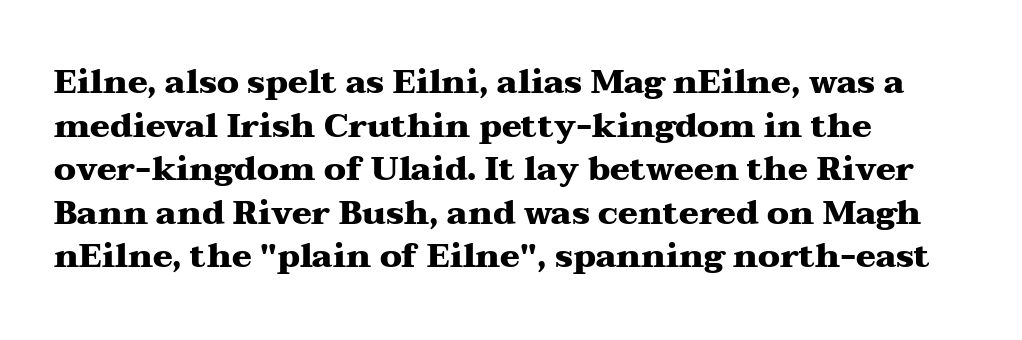
Q: Is the text bold? A: Yes.
Q: Is the text italic (slanted)? A: No, it is upright.
Q: Is the typeface a serif or a sans-serif typeface? A: Serif.
Q: Is the text underlined? A: No.
Q: How is the paragraph aligned? A: Left-aligned.
Q: Is the spacing between letters normal or unusually wide? A: Normal.
Q: Is the spacing between lines tight, normal or loose? A: Normal.
Q: Width (condensed, normal, or wide)? A: Wide.
Q: Stroke contrast? A: Medium.
Q: x-height? A: Medium.
Q: Monospaced? A: No.
